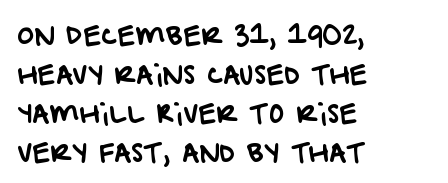
Interline gaps are of average width in this sample. This rendering leaves character spacing at its baseline value. Beneath every word, the page is bare. This sample is left-justified, so line endings fall wherever the words run out.
